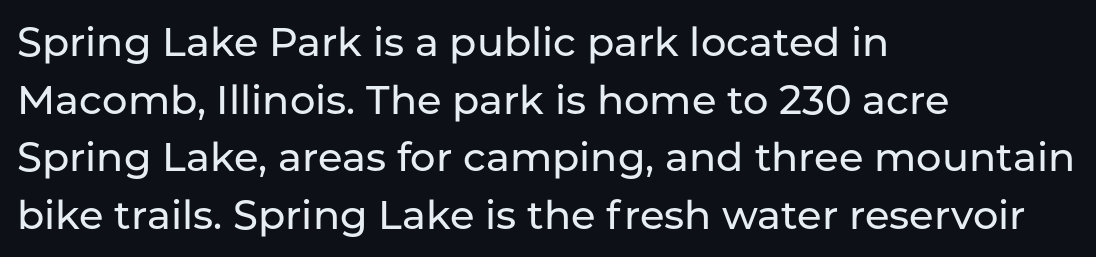
You can tell it's not italic because the verticals are truly vertical. The strip under each line holds only bare page. Layout note: lines flush left. Students, note that the glyphs here touch the page at normal intervals. Is this a fixed-width face? No — the glyphs have proportional, varying widths. Grotesque or geometric, the face here clearly has no serifs.
